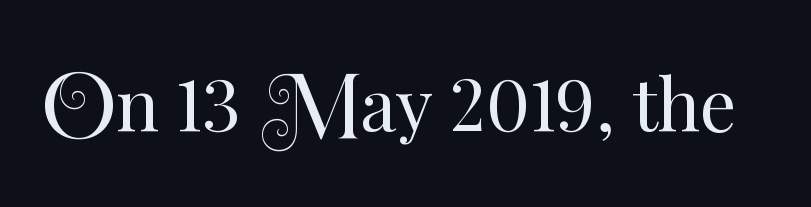
Each stroke keeps to a modest, everyday thickness or less. Honestly, the letter spacing is just normal — you wouldn't notice it. Check the space under the baseline: it is left empty. The lettering stays uniformly vertical, giving the passage a roman look. This sample has the flowing, uneven cadence of proportional lettering.
